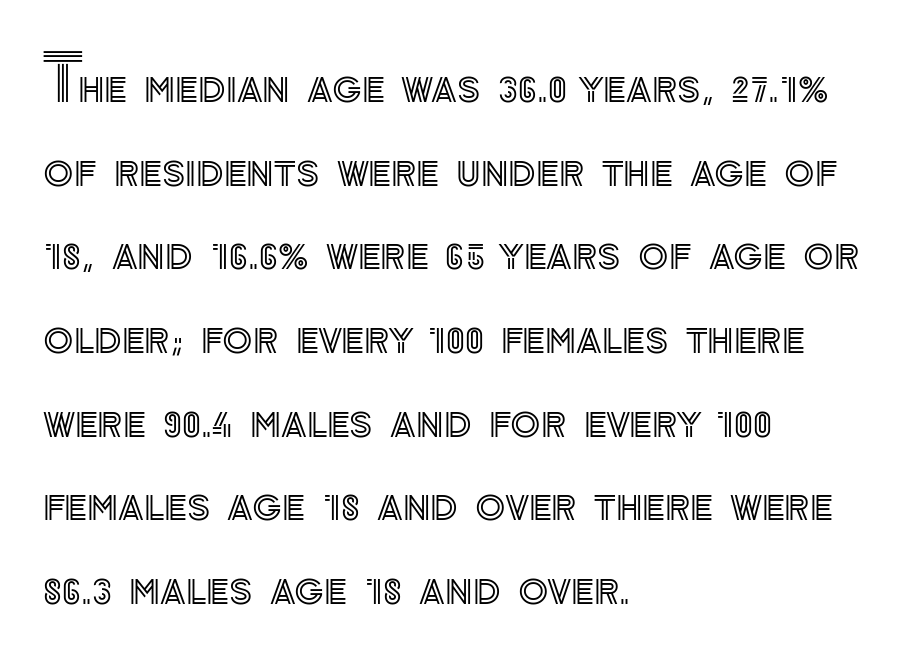
Descender tails drop into unmarked territory. These lines stack with their left ends in a neat column. Varying glyph widths throughout — classic text-font behaviour. Upright lettering throughout. A typesetter would call this leading conventional body-copy spacing.
